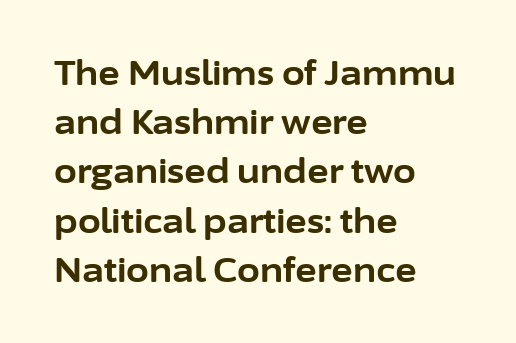
The passage shown is typed in a proportional face where columns would drift. This rendering features lettering with no underline. This sample uses an upright cut, with every glyph sitting square on the baseline. This sample uses a sans-serif face. The lines in this sample share a left origin and differ only in where they stop.
